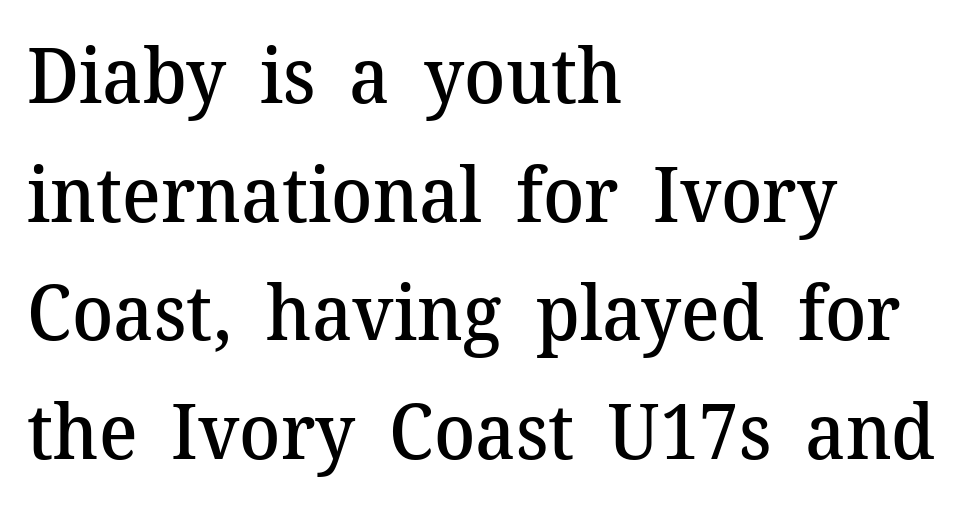
Every letter is mildly thick-stroked: semibold rather than bold. Notice how descenders clear the ascenders below comfortably — that's standard leading. The rendering shows small feet on the letterforms — a serif design. Casual observation: everything's shoved over to the left. The font's upright variant was chosen for this text. Tracking value appears to be zero — textbook default spacing.
